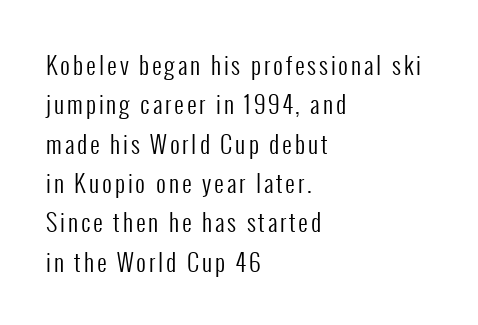
{"italic": "no", "bold": "no", "underline": "no", "align": "left", "line_spacing": "normal", "line_spacing_ratio": 1.64, "glyph_px": 24}
